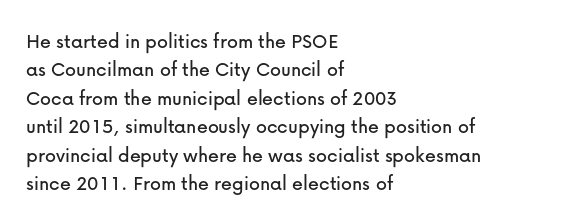
Q: Is the text italic (slanted)? A: No, it is upright.
Q: Is the text underlined? A: No.
Q: How is the paragraph aligned? A: Left-aligned.
Q: Is the spacing between letters normal or unusually wide? A: Normal.
Q: Is the spacing between lines tight, normal or loose? A: Normal.
